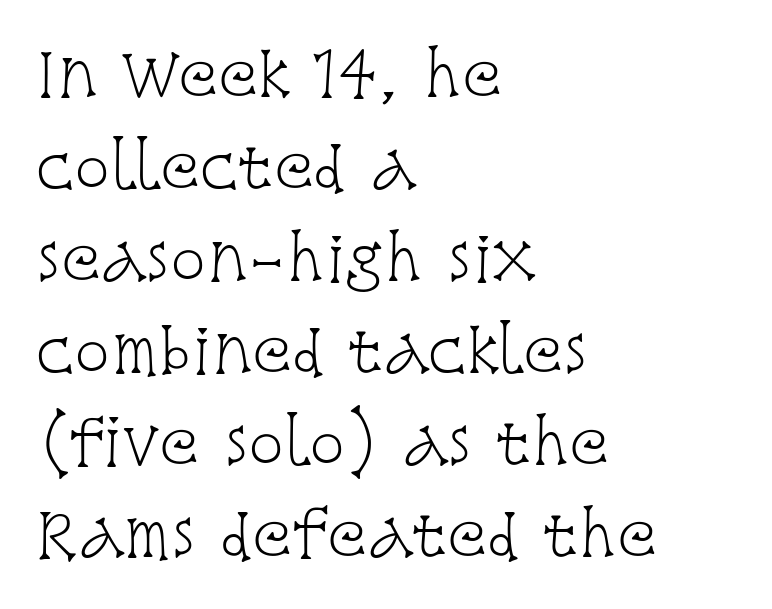
The image shows 59 px light, condensed serif type, upright; set left-aligned, normal line spacing (1.56x), normal letter spacing, not underlined; low stroke contrast and a large x-height.
